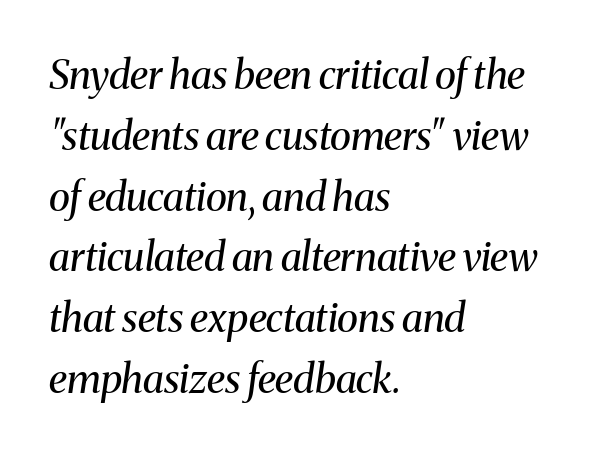
{"serif": "yes", "italic": "yes", "lean": "right", "slant_degrees": 8, "bold": "no", "weight": "regular", "width": "normal", "stroke_contrast": "medium", "x_height": "medium", "monospaced": "no", "underline": "no", "align": "left", "line_spacing": "normal", "line_spacing_ratio": 1.52, "letter_spacing": "normal", "letter_spacing_em": 0.0, "glyph_px": 40}
